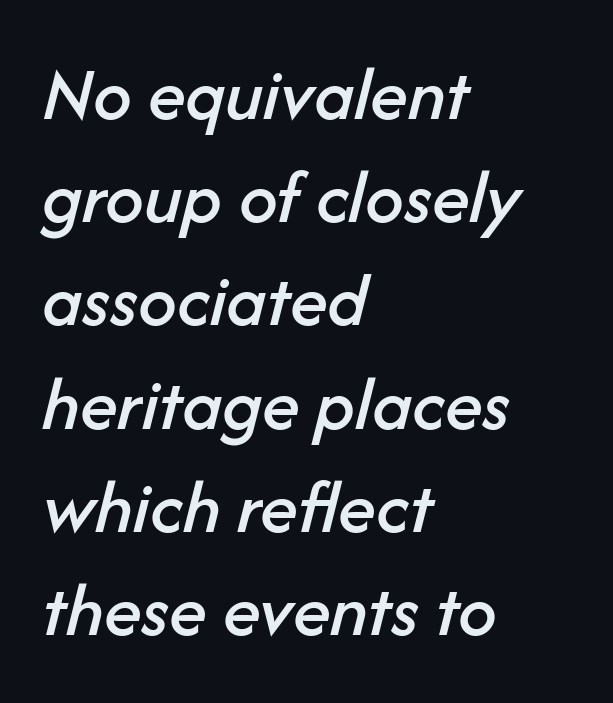
The image shows 77 px text type, italic (leaning right); set left-aligned, normal line spacing (1.34x), normal letter spacing, not underlined; low stroke contrast and a medium x-height.
